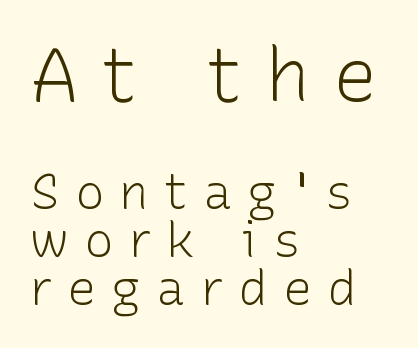
Q: Is the text bold? A: No.
Q: Is the text italic (slanted)? A: No, it is upright.
Q: Is the typeface a serif or a sans-serif typeface? A: Sans-serif.
Q: Is the text underlined? A: No.
Q: How is the paragraph aligned? A: Left-aligned.
Q: Is the spacing between letters normal or unusually wide? A: Unusually wide.
Q: Is the spacing between lines tight, normal or loose? A: Tight.
Q: Which block of text is set in a larger size, the first (top) or the second (bottom)? A: The first (top) one.
Q: Width (condensed, normal, or wide)? A: Normal.
Q: Stroke contrast? A: Low.
Q: x-height? A: Medium.
Q: Monospaced? A: No.
